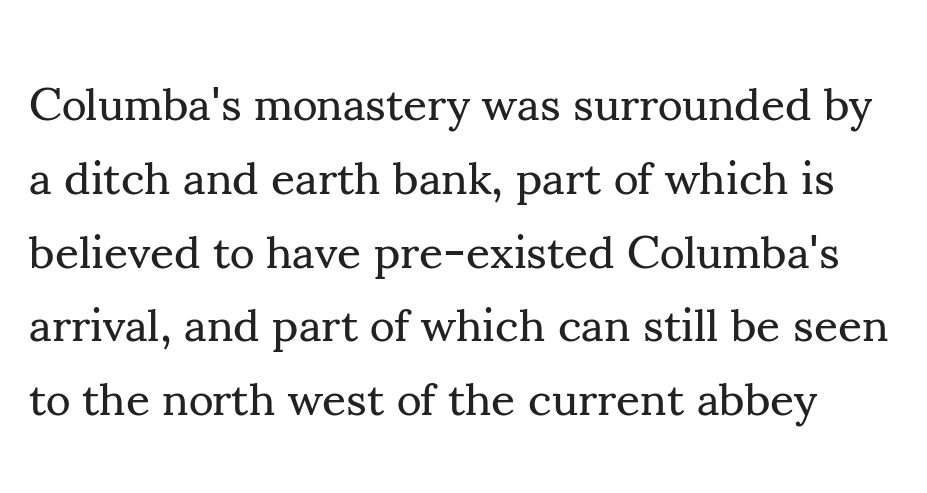
Tracking here is standard; glyphs follow each other at the usual distance. The passage shown is not bold in any degree. Anything drawn beneath the words? Only blank space. This sample uses a serif face. Vertically, the passage feels balanced, rows spaced as you'd expect. Style check: upright.
